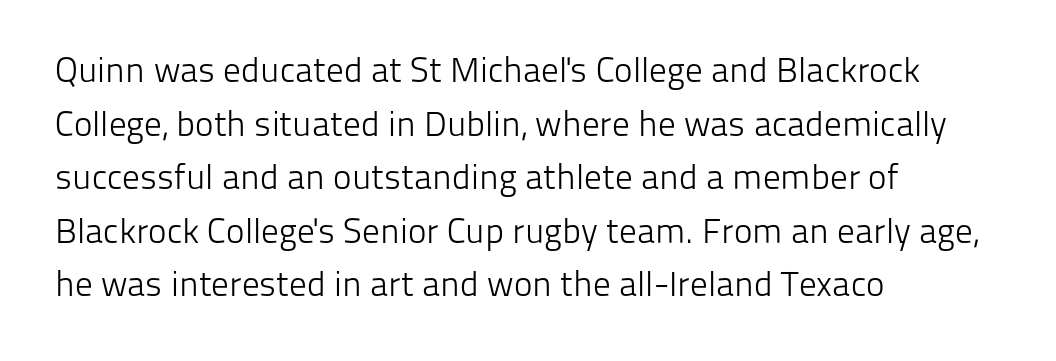
Note the varied advance widths — an 'i' is clearly narrower than an 'm'. This is sans-serif lettering, the kind often seen on screens and signage. A typesetter would call this zero additional tracking. Every row of glyphs begins at an identical x-position on the left. Anything drawn beneath the words? Only blank space. The font is comparable to plain body text, perhaps lighter.
